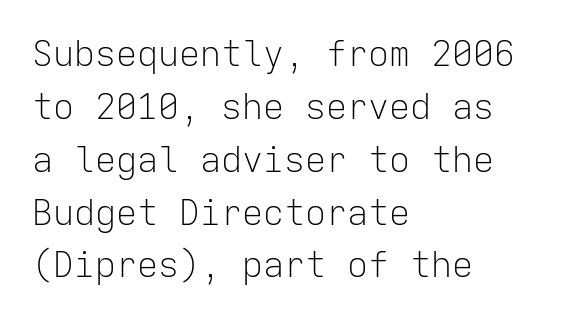
The image shows 35 px light sans-serif type, upright, monospaced; set left-aligned, normal line spacing (1.51x), normal letter spacing, not underlined; low stroke contrast and a medium x-height.
